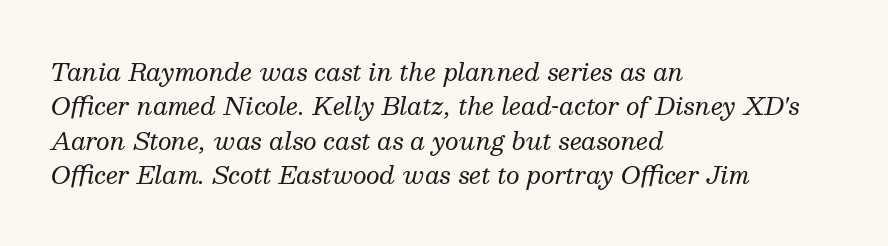
{"italic": "yes", "lean": "right", "slant_degrees": 13, "bold": "no", "underline": "no", "align": "left", "line_spacing": "normal", "line_spacing_ratio": 1.43, "letter_spacing": "normal", "letter_spacing_em": 0.0, "glyph_px": 24}
